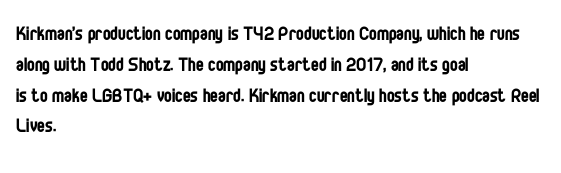
{"italic": "no", "bold": "no", "underline": "no", "align": "left", "line_spacing": "normal", "line_spacing_ratio": 1.34, "letter_spacing": "normal", "letter_spacing_em": 0.0, "glyph_px": 23}
